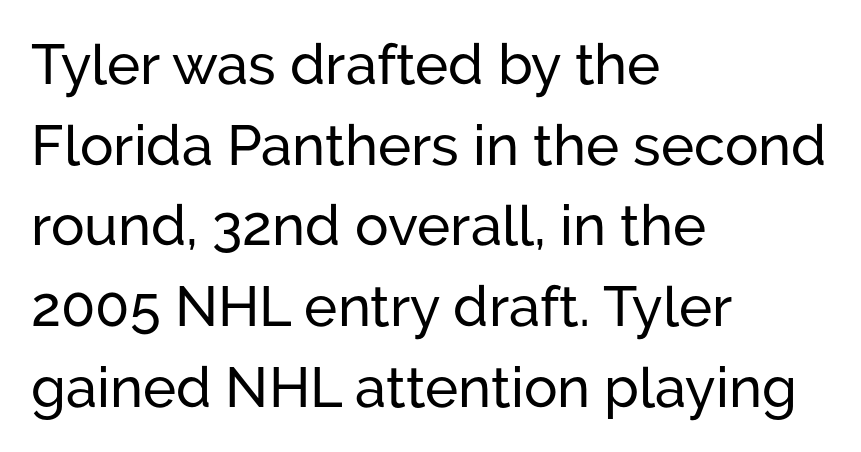
The image shows 56 px sans-serif type, upright; set left-aligned, normal line spacing (1.44x), normal letter spacing, not underlined; low stroke contrast and a medium x-height.
